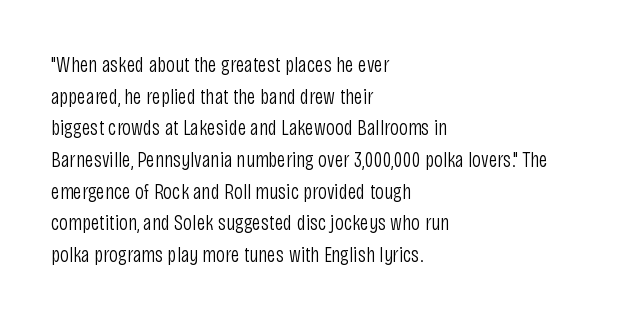
Q: Is the text bold? A: No.
Q: Is the text italic (slanted)? A: No, it is upright.
Q: Is the text underlined? A: No.
Q: How is the paragraph aligned? A: Left-aligned.
Q: Is the spacing between letters normal or unusually wide? A: Normal.
Q: Is the spacing between lines tight, normal or loose? A: Normal.
